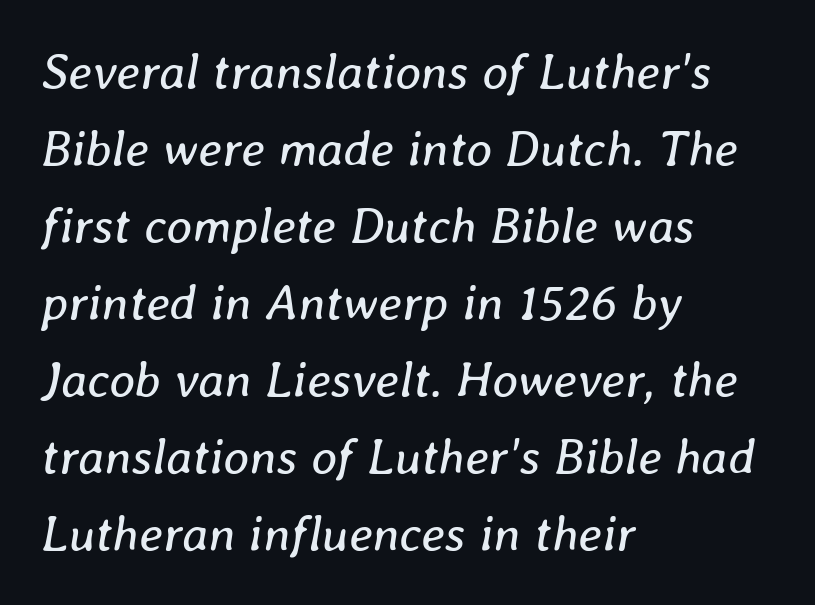
The image shows 50 px regular-weight type, italic (leaning right); set left-aligned, normal line spacing (1.54x), normal letter spacing, not underlined; low stroke contrast and a medium x-height.
